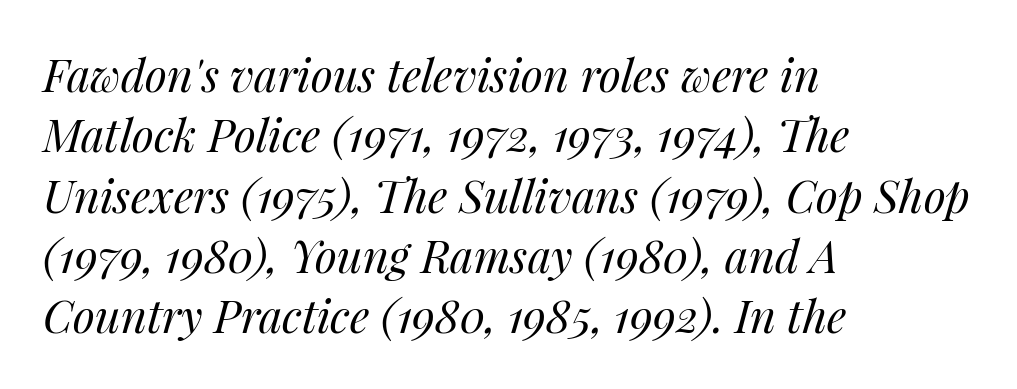
Evenly set lines give the paragraph a standard silhouette. Yep, that's italic — everything's leaning. These lines are set flush left with a ragged right edge. These lines are rendered in a variable-pitch font.
